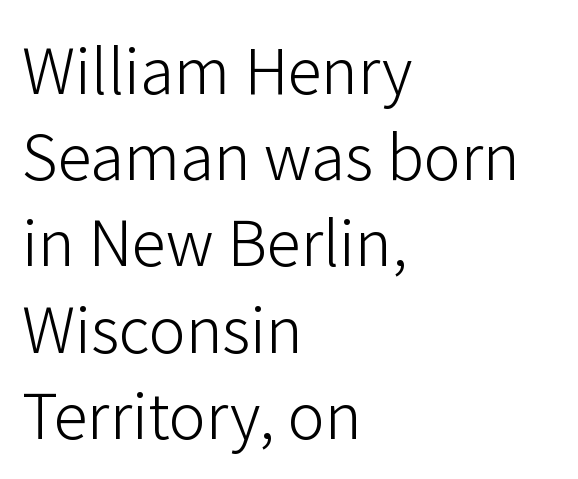
{"serif": "no", "italic": "no", "bold": "no", "weight": "light", "width": "normal", "stroke_contrast": "low", "x_height": "medium", "monospaced": "no", "underline": "no", "align": "left", "line_spacing": "normal", "line_spacing_ratio": 1.39, "letter_spacing": "normal", "letter_spacing_em": 0.0, "glyph_px": 62}
